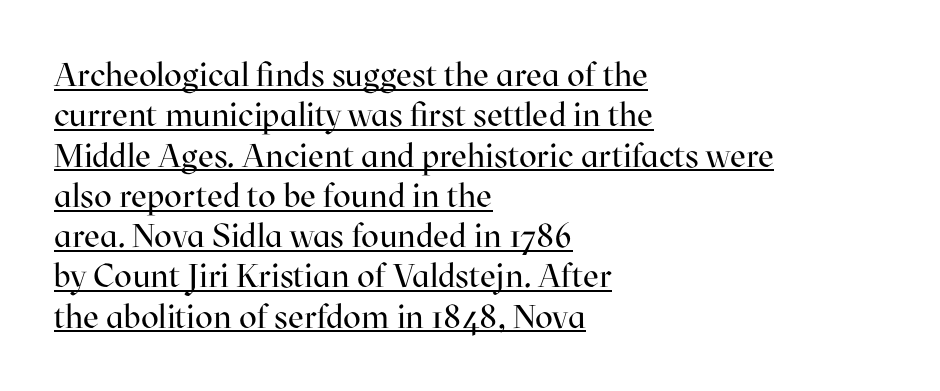
{"serif": "yes", "italic": "no", "bold": "no", "weight": "regular", "width": "normal", "stroke_contrast": "high", "x_height": "medium", "monospaced": "no", "underline": "yes", "align": "left", "line_spacing_ratio": 1.22, "letter_spacing": "normal", "letter_spacing_em": 0.0, "glyph_px": 33}
